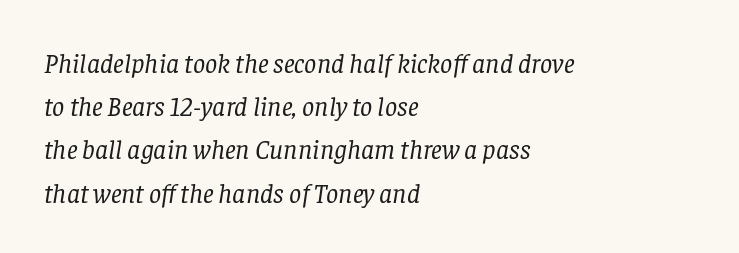
The typography opts for an oblique posture over an upright one. Check under the words: just untouched page. Is this a heavy cut? Hardly; it is regular or lighter. Baseline-to-baseline distance is the conventional proportion of letter height.
